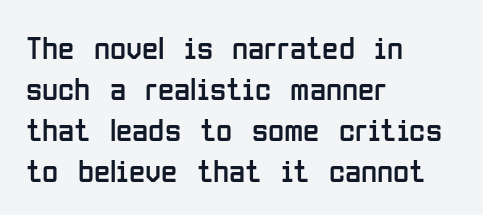
I'd call this a sans setting — the letters go barefoot. Note the varied advance widths — an 'i' is clearly narrower than an 'm'. Vertical stems look standard width or narrower in stroke. How are the letters spaced? Ordinarily, with no added tracking. Typeset ragged right — the left edge is the straight one. Tall strokes in this sample are plumb rather than angled.
